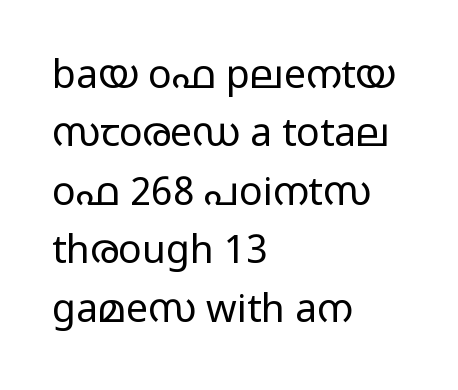
The image shows 39 px regular-weight, wide sans-serif type, upright; set left-aligned, normal line spacing (1.5x), normal letter spacing, not underlined; low stroke contrast and a medium x-height.
